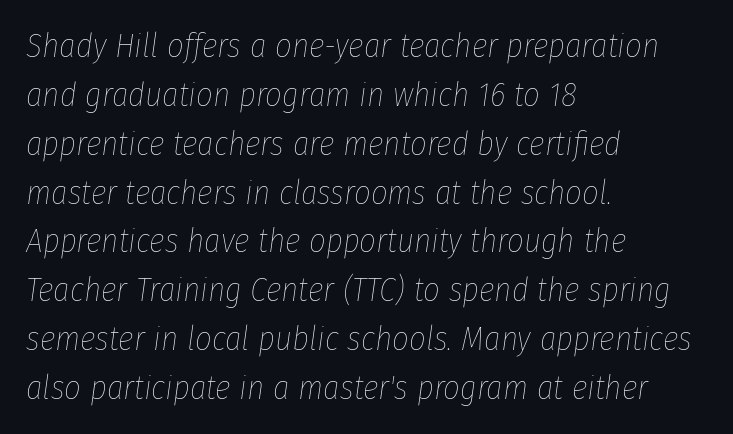
{"italic": "yes", "lean": "right", "slant_degrees": 8, "bold": "no", "weight": "thin", "width": "condensed", "stroke_contrast": "low", "x_height": "medium", "monospaced": "no", "underline": "no", "align": "left", "line_spacing": "normal", "line_spacing_ratio": 1.48, "letter_spacing": "normal", "letter_spacing_em": 0.0, "glyph_px": 33}
